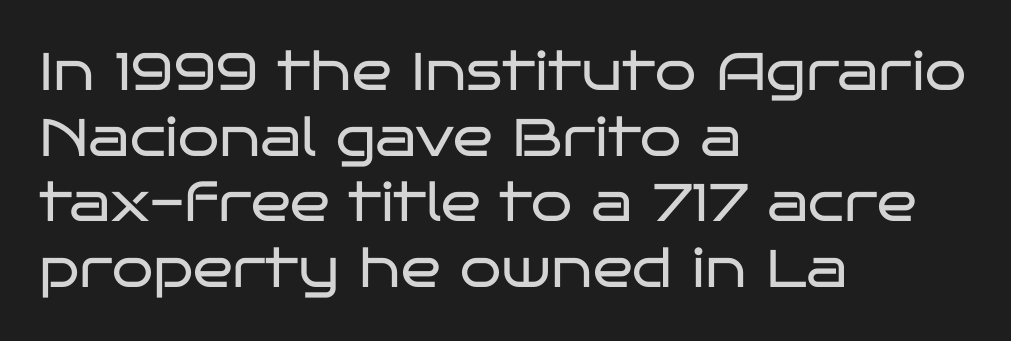
{"serif": "no", "italic": "no", "bold": "no", "weight": "regular", "width": "wide", "stroke_contrast": "low", "x_height": "large", "monospaced": "no", "underline": "no", "align": "left", "line_spacing_ratio": 1.24, "letter_spacing": "normal", "letter_spacing_em": 0.0, "glyph_px": 53}
